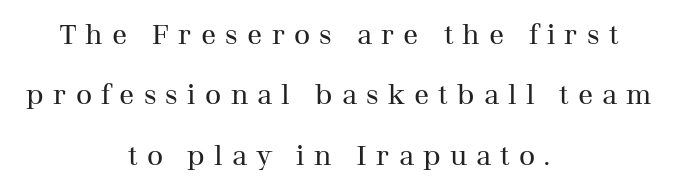
Q: Is the text bold? A: No.
Q: Is the text italic (slanted)? A: No, it is upright.
Q: Is the typeface a serif or a sans-serif typeface? A: Serif.
Q: Is the text underlined? A: No.
Q: How is the paragraph aligned? A: Centered.
Q: Is the spacing between letters normal or unusually wide? A: Unusually wide.
Q: Is the spacing between lines tight, normal or loose? A: Loose.
Q: Width (condensed, normal, or wide)? A: Normal.
Q: Stroke contrast? A: Medium.
Q: x-height? A: Medium.
Q: Monospaced? A: No.
